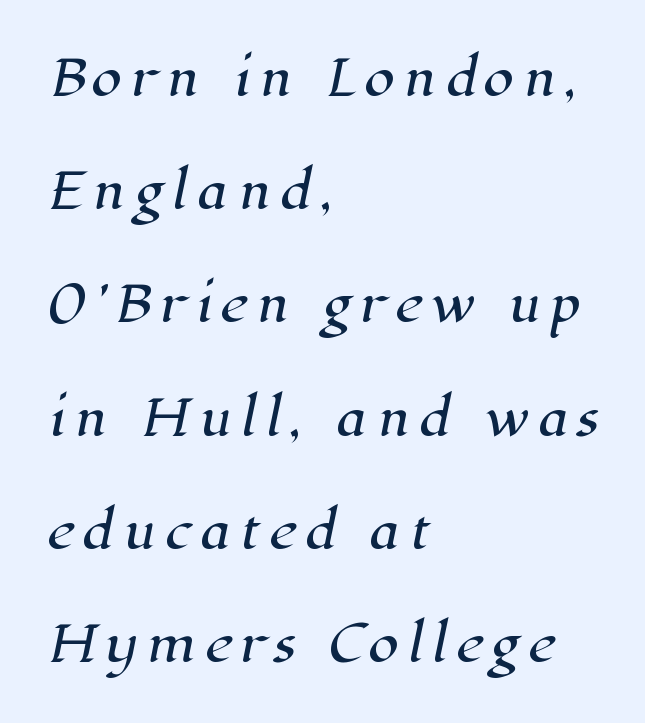
Q: Is the typeface a serif or a sans-serif typeface? A: Serif.
Q: Is the text underlined? A: No.
Q: How is the paragraph aligned? A: Left-aligned.
Q: Is the spacing between lines tight, normal or loose? A: Loose.
Q: Width (condensed, normal, or wide)? A: Normal.
Q: Stroke contrast? A: High.
Q: x-height? A: Medium.
Q: Monospaced? A: No.
